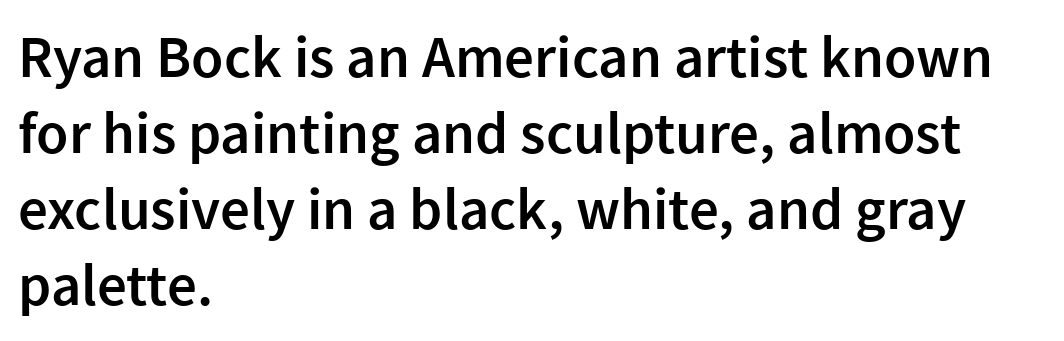
Q: Is the text bold? A: Semi-bold.
Q: Is the text italic (slanted)? A: No, it is upright.
Q: Is the typeface a serif or a sans-serif typeface? A: Sans-serif.
Q: Is the text underlined? A: No.
Q: How is the paragraph aligned? A: Left-aligned.
Q: Is the spacing between letters normal or unusually wide? A: Normal.
Q: Is the spacing between lines tight, normal or loose? A: Normal.
Q: Width (condensed, normal, or wide)? A: Normal.
Q: Stroke contrast? A: Low.
Q: x-height? A: Medium.
Q: Monospaced? A: No.
